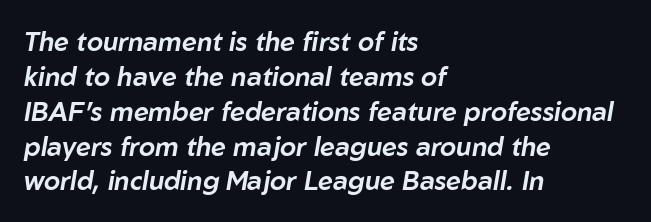
{"italic": "yes", "lean": "right", "slant_degrees": 10, "underline": "no", "align": "left", "line_spacing": "normal", "line_spacing_ratio": 1.34, "letter_spacing": "normal", "letter_spacing_em": 0.0, "glyph_px": 26}
